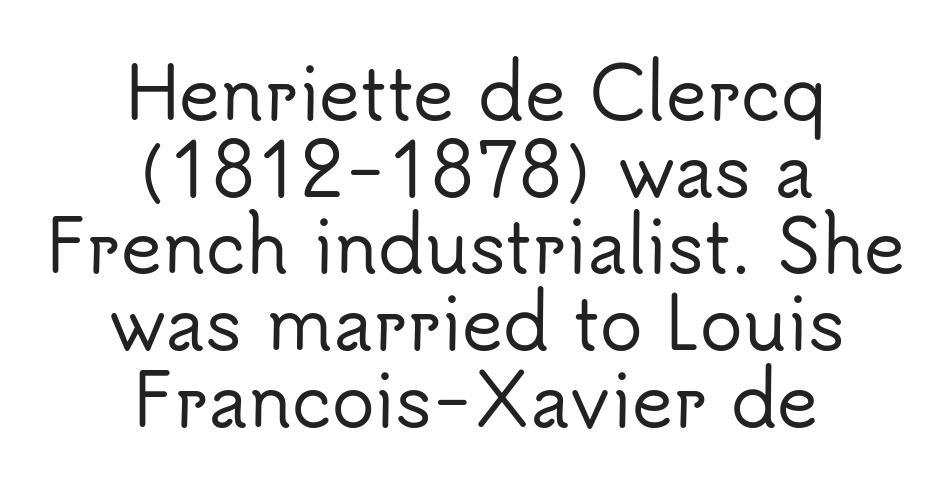
Q: Is the text italic (slanted)? A: No, it is upright.
Q: Is the typeface a serif or a sans-serif typeface? A: Sans-serif.
Q: Is the text underlined? A: No.
Q: How is the paragraph aligned? A: Centered.
Q: Is the spacing between letters normal or unusually wide? A: Normal.
Q: Is the spacing between lines tight, normal or loose? A: Tight.
Q: Width (condensed, normal, or wide)? A: Normal.
Q: Stroke contrast? A: Low.
Q: x-height? A: Small.
Q: Monospaced? A: No.
